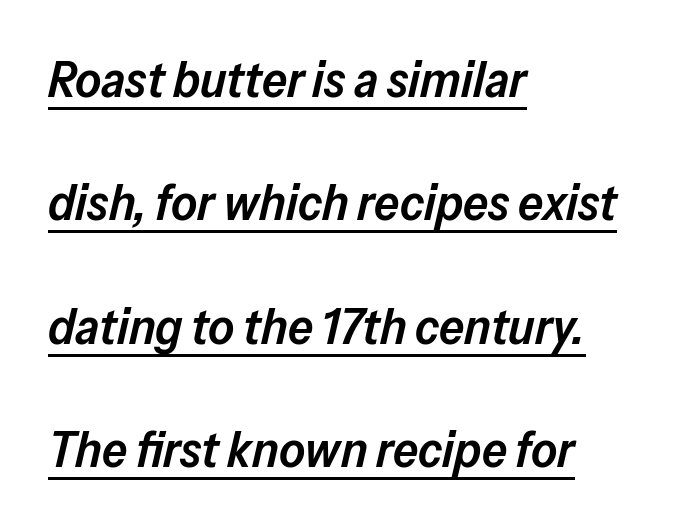
This sample uses plain, unmodified letter spacing. Caption: lettering with a line underneath. Is this a fixed-width face? No — the glyphs have proportional, varying widths. Left-aligned paragraph, ragged on the right. Loosely led — the rows are spread out.
